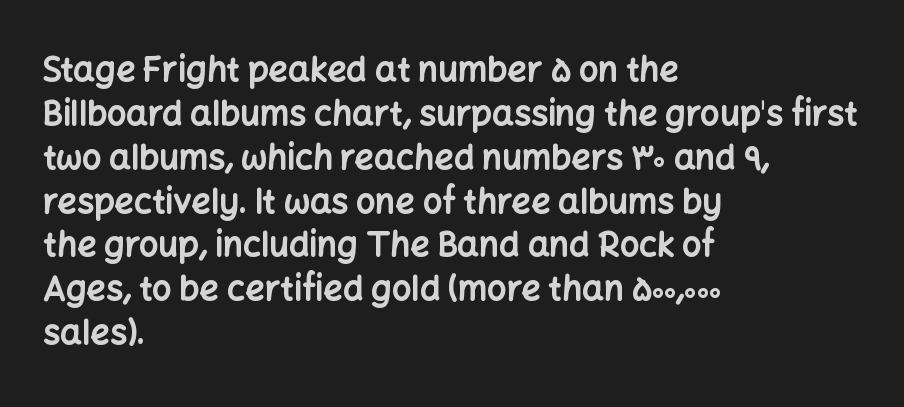
{"serif": "no", "italic": "no", "bold": "yes", "weight": "bold", "width": "normal", "stroke_contrast": "low", "x_height": "medium", "monospaced": "no", "underline": "no", "align": "left", "line_spacing": "normal", "line_spacing_ratio": 1.29, "letter_spacing": "normal", "letter_spacing_em": 0.0, "glyph_px": 34}
